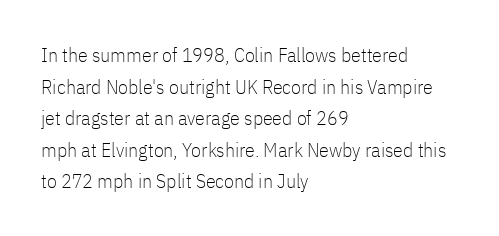
Q: Is the text bold? A: No.
Q: Is the text italic (slanted)? A: No, it is upright.
Q: Is the text underlined? A: No.
Q: How is the paragraph aligned? A: Left-aligned.
Q: Is the spacing between letters normal or unusually wide? A: Normal.
Q: Is the spacing between lines tight, normal or loose? A: Normal.
